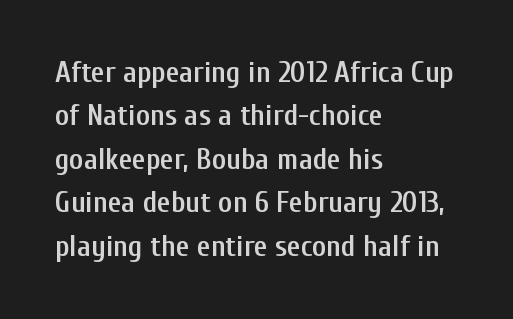
Q: Is the text bold? A: Semi-bold.
Q: Is the text italic (slanted)? A: No, it is upright.
Q: Is the typeface a serif or a sans-serif typeface? A: Sans-serif.
Q: Is the text underlined? A: No.
Q: How is the paragraph aligned? A: Left-aligned.
Q: Is the spacing between letters normal or unusually wide? A: Normal.
Q: Is the spacing between lines tight, normal or loose? A: Normal.
Q: Width (condensed, normal, or wide)? A: Condensed.
Q: Stroke contrast? A: Low.
Q: x-height? A: Medium.
Q: Monospaced? A: No.
